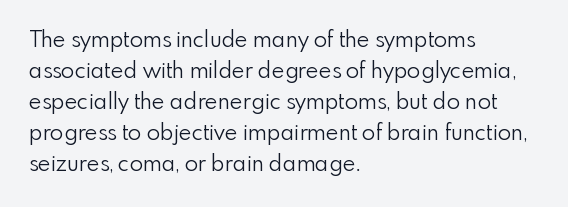
{"italic": "no", "bold": "no", "underline": "no", "align": "left", "line_spacing": "normal", "line_spacing_ratio": 1.41, "letter_spacing": "normal", "letter_spacing_em": 0.0, "glyph_px": 22}
